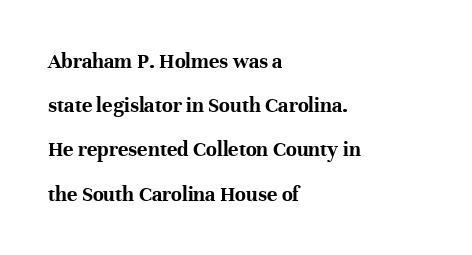
Q: Is the text bold? A: Yes.
Q: Is the text italic (slanted)? A: No, it is upright.
Q: Is the text underlined? A: No.
Q: How is the paragraph aligned? A: Left-aligned.
Q: Is the spacing between letters normal or unusually wide? A: Normal.
Q: Is the spacing between lines tight, normal or loose? A: Loose.
